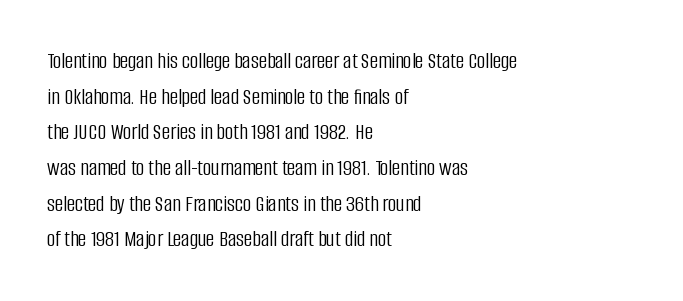
{"italic": "no", "bold": "no", "underline": "no", "align": "left", "line_spacing": "normal", "line_spacing_ratio": 1.55, "letter_spacing": "normal", "letter_spacing_em": 0.0, "glyph_px": 23}
